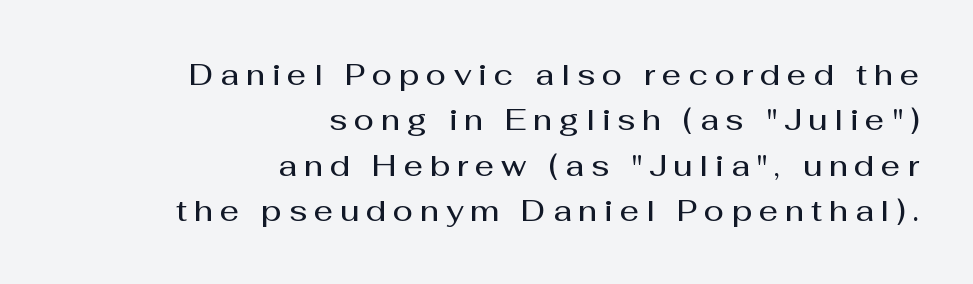
The image shows 30 px semibold sans-serif type, upright; set right-aligned, normal line spacing (1.51x), unusually wide letter spacing (+0.23 em), not underlined; medium stroke contrast and a medium x-height.
